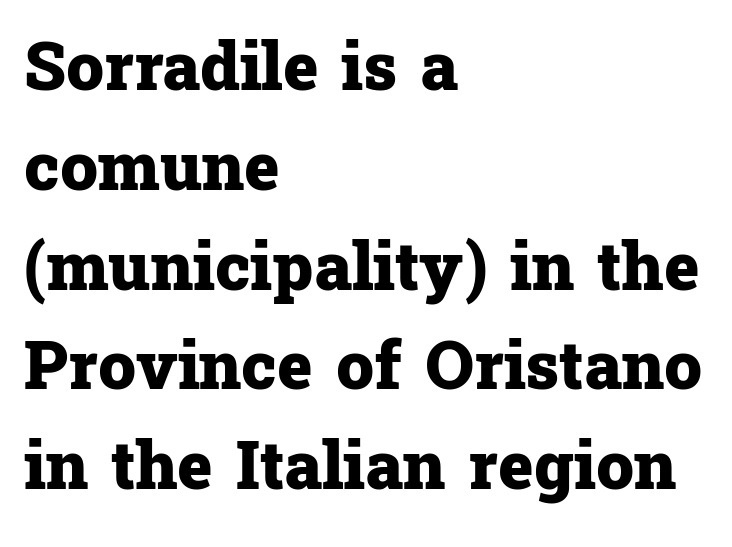
The image shows 67 px heavy serif type, upright; set left-aligned, normal line spacing (1.49x), normal letter spacing, not underlined; low stroke contrast and a medium x-height.
